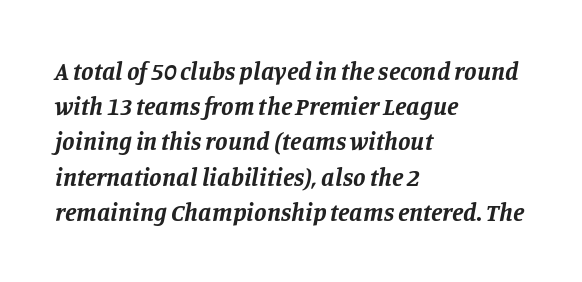
Is there much room between lines? A standard amount, neither cramped nor airy. The font is running at its bold setting. Teacher's note: observe the even left margin — that is flush-left alignment. In terms of letterspacing, this is plain default setting. Tall strokes in this sample are angled rather than plumb.
